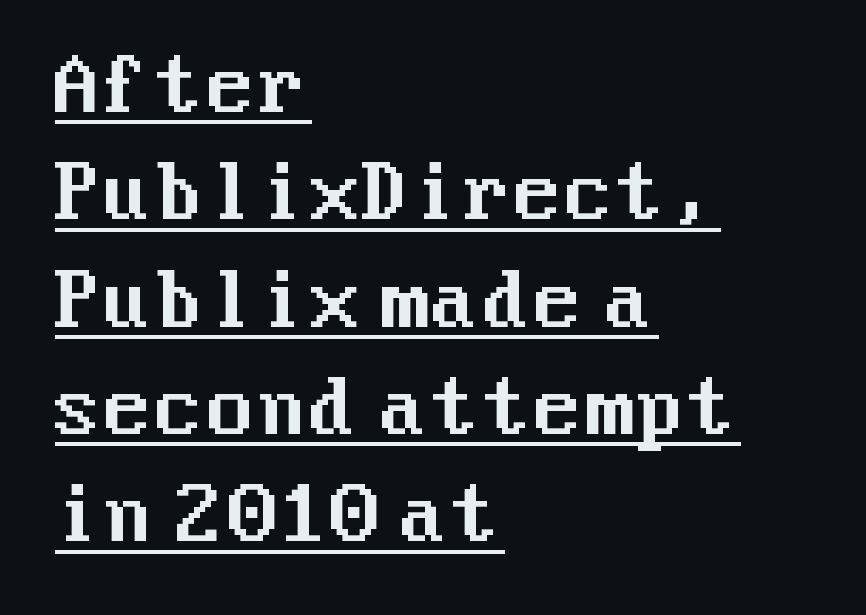
{"serif": "no", "italic": "no", "width": "normal", "stroke_contrast": "medium", "x_height": "medium", "underline": "yes", "align": "left", "line_spacing": "normal", "line_spacing_ratio": 1.45, "letter_spacing": "normal", "letter_spacing_em": 0.0, "glyph_px": 74}
